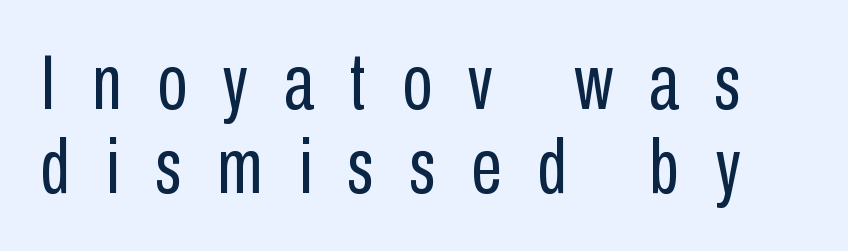
Character widths vary here, with narrow letters taking less room than wide ones. The characters display no serif detailing; their extremities are plain. This reads as an unemphasized weight, regular at the heaviest. The lines are packed closely together with very little leading.
